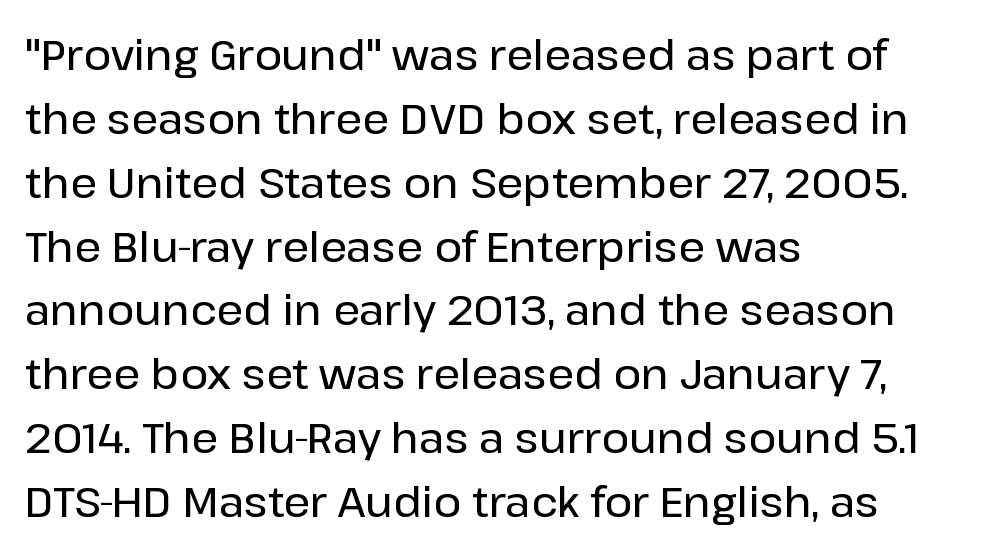
{"serif": "no", "italic": "no", "width": "normal", "stroke_contrast": "low", "x_height": "medium", "monospaced": "no", "underline": "no", "align": "left", "line_spacing": "normal", "line_spacing_ratio": 1.52, "letter_spacing": "normal", "letter_spacing_em": 0.0, "glyph_px": 42}
